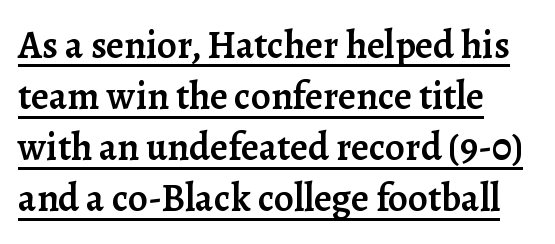
Q: Is the text bold? A: Semi-bold.
Q: Is the text italic (slanted)? A: No, it is upright.
Q: Is the typeface a serif or a sans-serif typeface? A: Serif.
Q: Is the text underlined? A: Yes.
Q: How is the paragraph aligned? A: Left-aligned.
Q: Is the spacing between letters normal or unusually wide? A: Normal.
Q: Is the spacing between lines tight, normal or loose? A: Normal.
Q: Width (condensed, normal, or wide)? A: Normal.
Q: Stroke contrast? A: Low.
Q: x-height? A: Medium.
Q: Monospaced? A: No.
